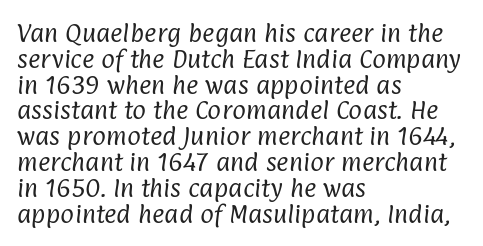
Q: Is the text bold? A: No.
Q: Is the text underlined? A: No.
Q: How is the paragraph aligned? A: Left-aligned.
Q: Is the spacing between letters normal or unusually wide? A: Normal.
